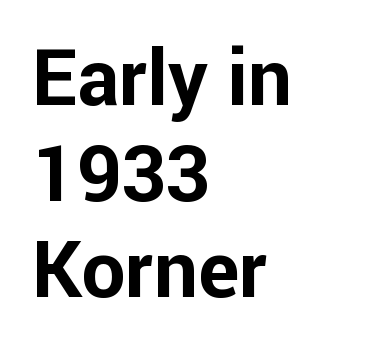
Look at the tracking — it's just the regular setting, nothing added. The lines in this sample share a left origin and differ only in where they stop. Bold? Absolutely — the strokes are thick and heavy. Is this a fixed-width face? No — the glyphs have proportional, varying widths. This rendering features lettering with no underline. Every stem runs plumb, perpendicular to the baseline.
